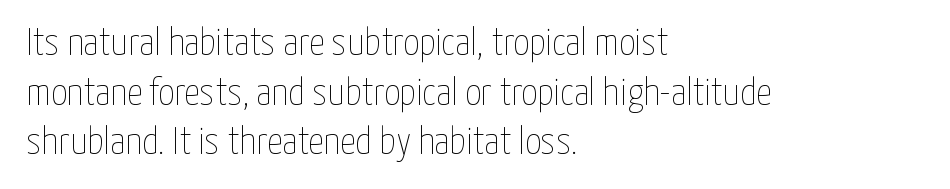
Q: Is the text bold? A: No.
Q: Is the text italic (slanted)? A: No, it is upright.
Q: Is the text underlined? A: No.
Q: How is the paragraph aligned? A: Left-aligned.
Q: Is the spacing between letters normal or unusually wide? A: Normal.
Q: Is the spacing between lines tight, normal or loose? A: Normal.
Q: Width (condensed, normal, or wide)? A: Condensed.
Q: Stroke contrast? A: Low.
Q: x-height? A: Medium.
Q: Monospaced? A: No.
